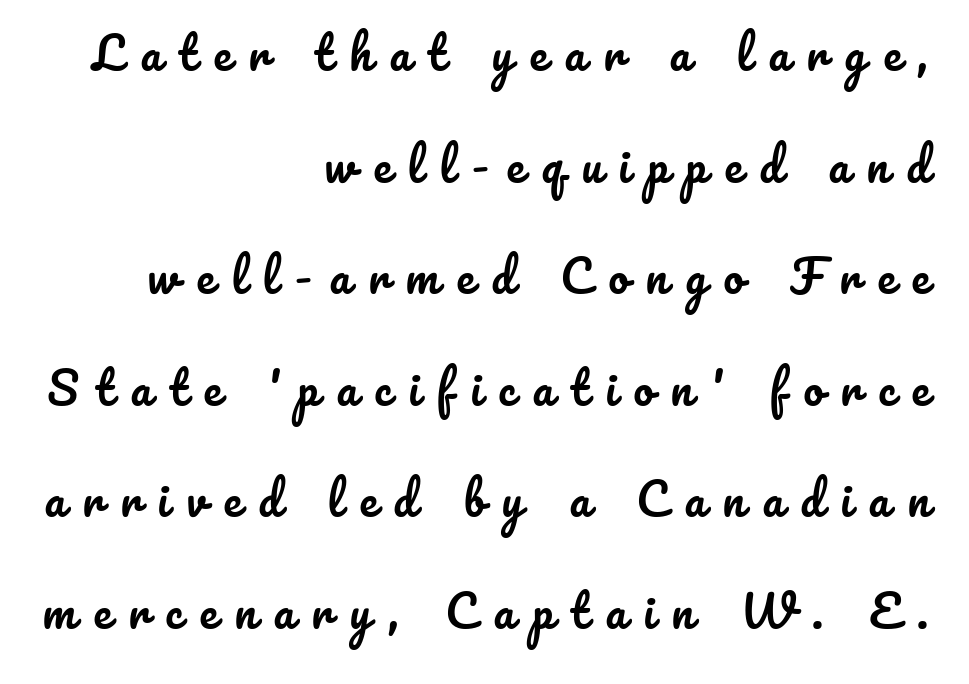
Leading is clearly above the norm, producing a sparse column. These lines stack with their right ends in a neat column. The string is rendered with underlining switched off.
